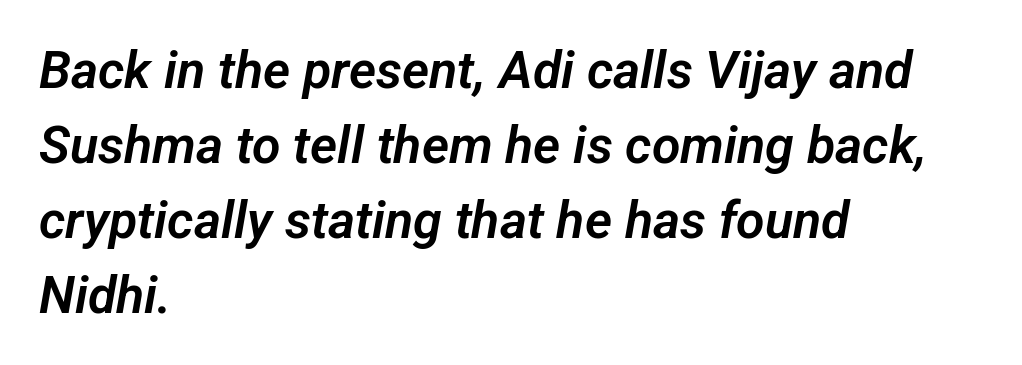
{"serif": "no", "width": "normal", "stroke_contrast": "low", "x_height": "medium", "monospaced": "no", "underline": "no", "align": "left", "line_spacing": "normal", "line_spacing_ratio": 1.44, "letter_spacing": "normal", "letter_spacing_em": 0.0, "glyph_px": 52}
